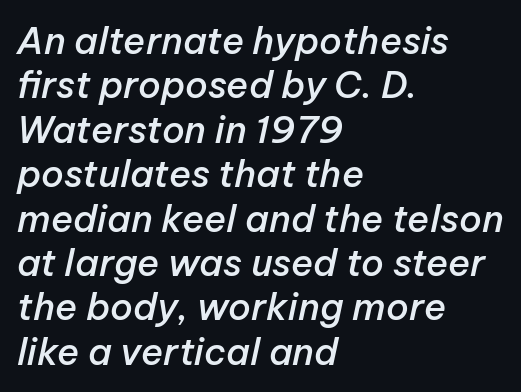
Q: Is the text bold? A: Semi-bold.
Q: Is the text italic (slanted)? A: Yes, it leans right by about 12 degrees.
Q: Is the text underlined? A: No.
Q: How is the paragraph aligned? A: Left-aligned.
Q: Is the spacing between letters normal or unusually wide? A: Normal.
Q: Width (condensed, normal, or wide)? A: Normal.
Q: Stroke contrast? A: Low.
Q: x-height? A: Medium.
Q: Monospaced? A: No.
